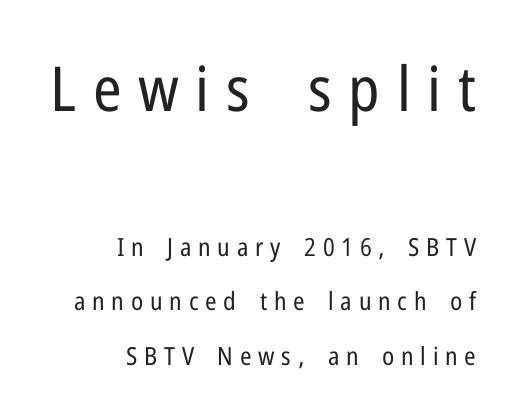
{"serif": "no", "italic": "no", "bold": "no", "weight": "regular", "width": "condensed", "stroke_contrast": "low", "x_height": "medium", "monospaced": "no", "underline": "no", "align": "right", "line_spacing": "loose", "line_spacing_ratio": 2.18, "letter_spacing": "wide", "letter_spacing_em": 0.27, "larger_block": "first", "size_ratio": 2.48, "glyph_px": 62}
